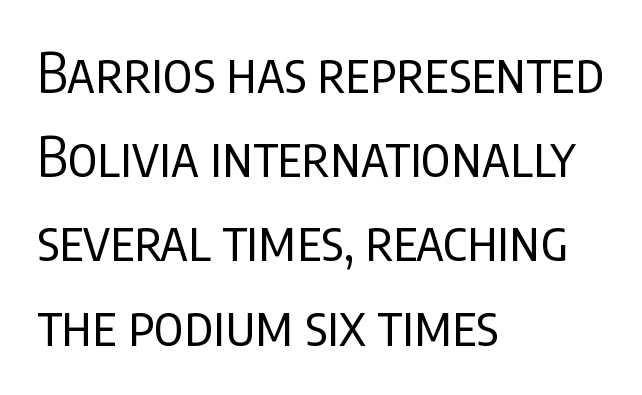
The typesetting does not lean heavy: it is not bold. In terms of letterform style, serifs are entirely absent. Just letters on the line, the space beneath them empty. Nobody touched the tracking dial on this one. The letters advance in unequal steps, a hallmark of proportional type. In terms of leading, this rendering sits right in the middle.
